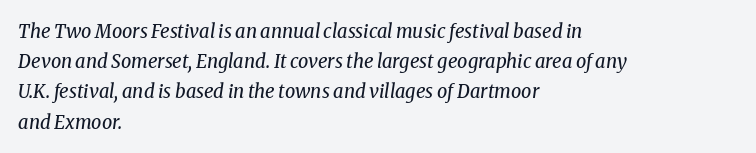
Q: Is the text bold? A: No.
Q: Is the text italic (slanted)? A: Yes, it leans right by about 8 degrees.
Q: Is the text underlined? A: No.
Q: How is the paragraph aligned? A: Left-aligned.
Q: Is the spacing between letters normal or unusually wide? A: Normal.
Q: Is the spacing between lines tight, normal or loose? A: Normal.
